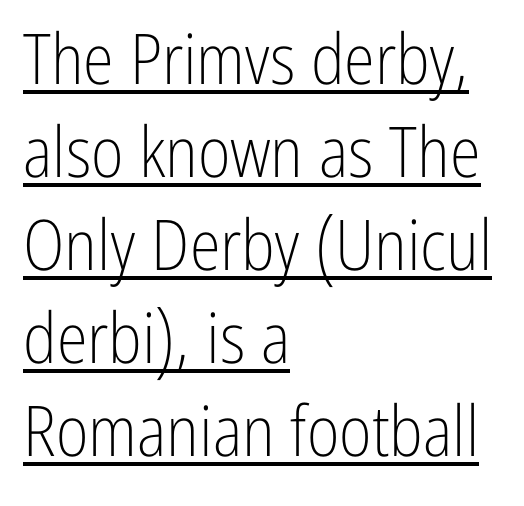
{"serif": "no", "italic": "no", "bold": "no", "weight": "light", "width": "condensed", "stroke_contrast": "low", "x_height": "medium", "monospaced": "no", "underline": "yes", "align": "left", "line_spacing": "normal", "line_spacing_ratio": 1.33, "letter_spacing": "normal", "letter_spacing_em": 0.0, "glyph_px": 70}
